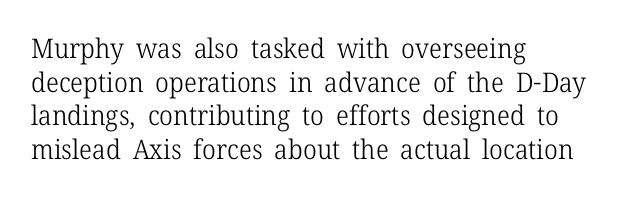
Q: Is the text bold? A: No.
Q: Is the text italic (slanted)? A: No, it is upright.
Q: Is the text underlined? A: No.
Q: How is the paragraph aligned? A: Left-aligned.
Q: Is the spacing between letters normal or unusually wide? A: Normal.
Q: Is the spacing between lines tight, normal or loose? A: Normal.
